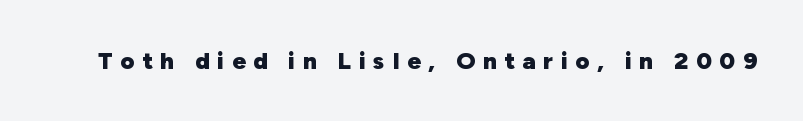
{"italic": "no", "bold": "yes", "underline": "no", "letter_spacing": "wide", "letter_spacing_em": 0.32, "glyph_px": 24}
